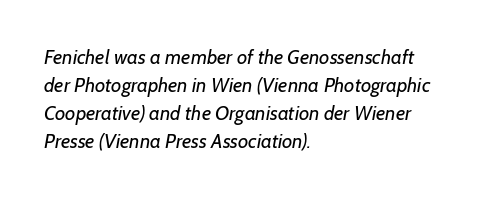
The image shows 20 px text type; set left-aligned, normal line spacing (1.4x), normal letter spacing, not underlined.
